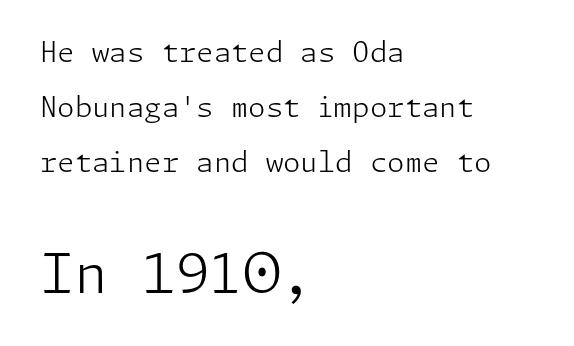
Q: Is the text bold? A: No.
Q: Is the text italic (slanted)? A: No, it is upright.
Q: Is the typeface a serif or a sans-serif typeface? A: Sans-serif.
Q: Is the text underlined? A: No.
Q: How is the paragraph aligned? A: Left-aligned.
Q: Is the spacing between letters normal or unusually wide? A: Normal.
Q: Is the spacing between lines tight, normal or loose? A: Loose.
Q: Which block of text is set in a larger size, the first (top) or the second (bottom)? A: The second (bottom) one.
Q: Width (condensed, normal, or wide)? A: Normal.
Q: Stroke contrast? A: Low.
Q: x-height? A: Medium.
